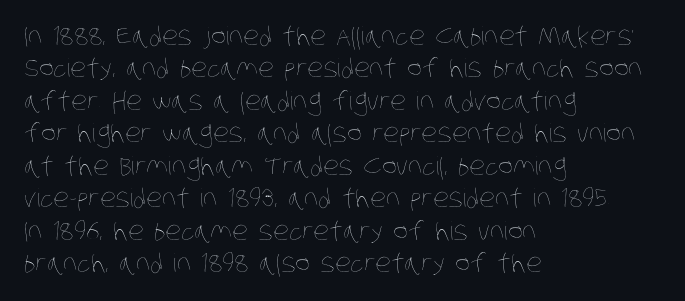
{"bold": "no", "underline": "no", "align": "left", "line_spacing": "normal", "line_spacing_ratio": 1.3, "letter_spacing": "normal", "letter_spacing_em": 0.0, "glyph_px": 25}
